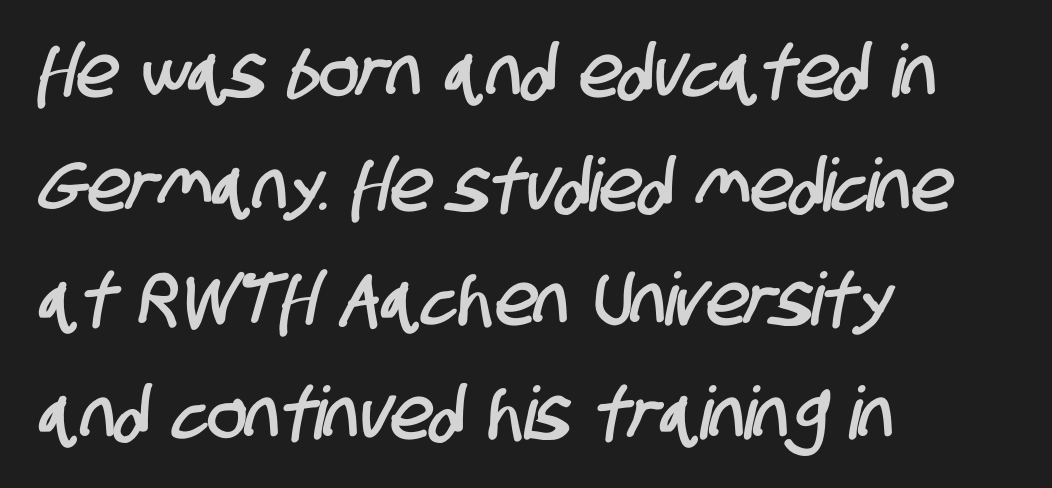
{"serif": "no", "width": "condensed", "stroke_contrast": "low", "x_height": "large", "monospaced": "no", "underline": "no", "align": "left", "line_spacing": "normal", "line_spacing_ratio": 1.56, "letter_spacing": "normal", "letter_spacing_em": 0.0, "glyph_px": 73}
